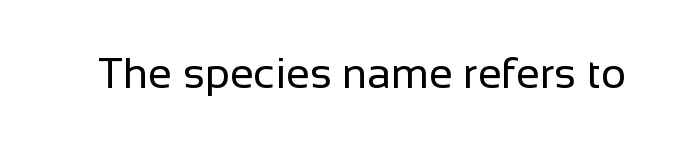
The image shows 43 px regular-weight sans-serif type, upright; set normal letter spacing, not underlined; low stroke contrast and a medium x-height.
